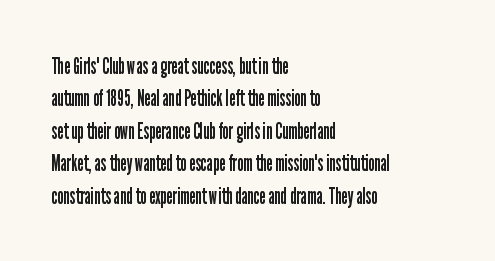
The image shows 23 px text type, upright; set left-aligned, normal line spacing (1.41x), normal letter spacing, not underlined.
